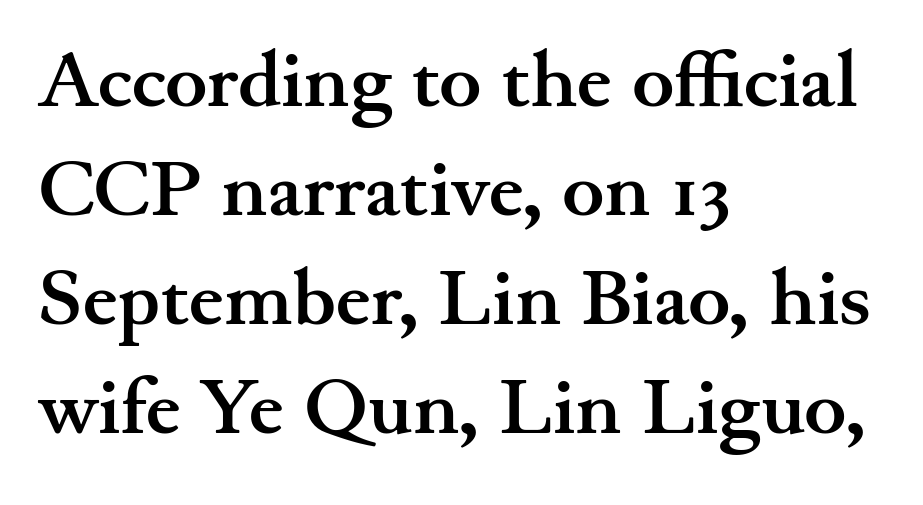
If you drew a ruler down the left edge, every line would touch it. Notice how the stems are strictly vertical — no italics here. A dark, heavy texture on the line: the type is bold. The words here are not underlined.
